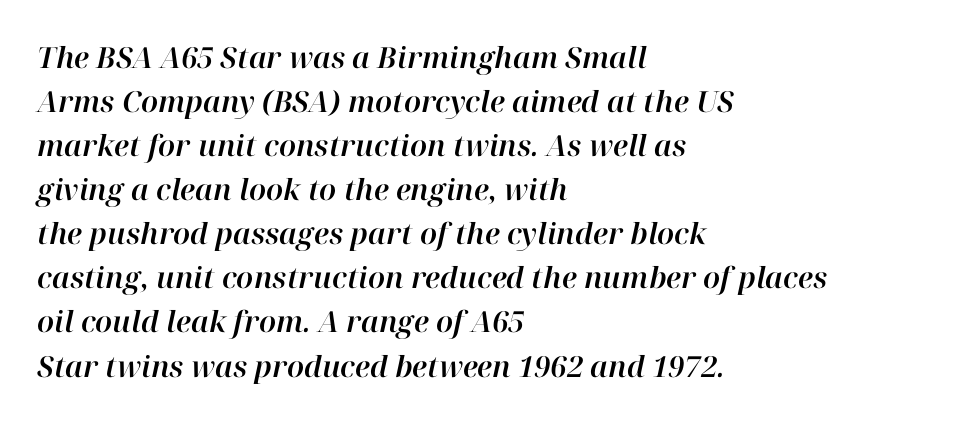
This sample uses an oblique cut, with every glyph tilted off the vertical. Caption: standard tracking, unaltered. The lines are quadded left. Decoration check: the copy has no underline.
